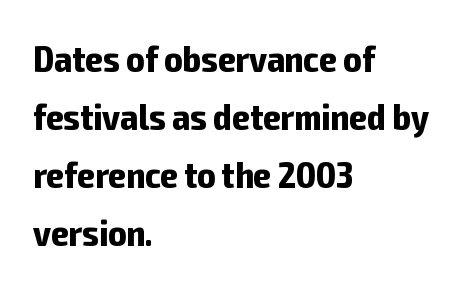
Note: no serifs on the glyphs. The passage shown is emphatically bold. A normal amount of white space separates one row of letters from the next. The letters sit at their default tracking, neither squeezed nor spread. Proportional: the letters do not fall into vertical columns. The words here are not underlined.
